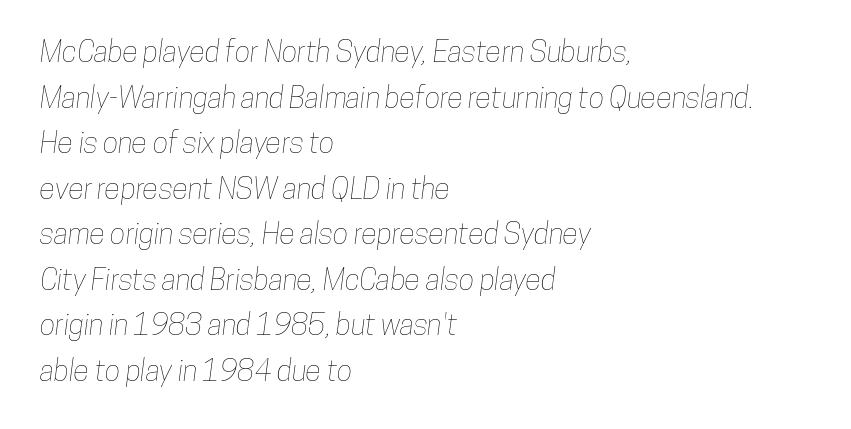
Q: Is the text underlined? A: No.
Q: How is the paragraph aligned? A: Left-aligned.
Q: Is the spacing between letters normal or unusually wide? A: Normal.
Q: Is the spacing between lines tight, normal or loose? A: Normal.
Q: Width (condensed, normal, or wide)? A: Condensed.
Q: Stroke contrast? A: Low.
Q: x-height? A: Medium.
Q: Monospaced? A: No.
